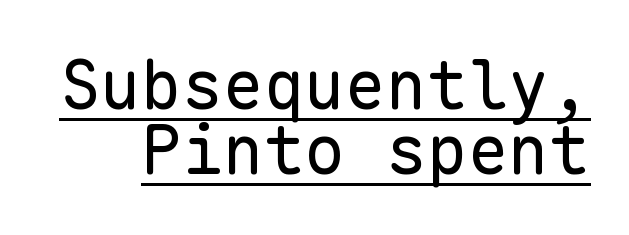
{"serif": "no", "italic": "no", "bold": "no", "weight": "regular", "width": "normal", "stroke_contrast": "low", "x_height": "medium", "monospaced": "yes", "underline": "yes", "line_spacing": "tight", "line_spacing_ratio": 0.96, "letter_spacing": "normal", "letter_spacing_em": 0.0, "glyph_px": 68}
